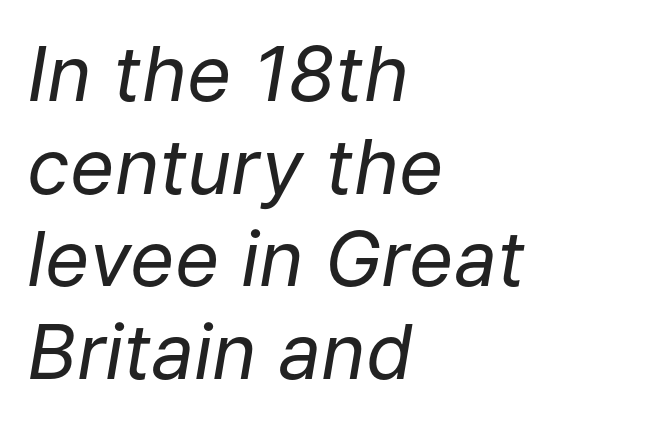
{"italic": "yes", "lean": "right", "slant_degrees": 9, "bold": "no", "weight": "regular", "width": "normal", "stroke_contrast": "low", "x_height": "medium", "monospaced": "no", "underline": "no", "align": "left", "line_spacing_ratio": 1.22, "letter_spacing": "normal", "letter_spacing_em": 0.0, "glyph_px": 76}
